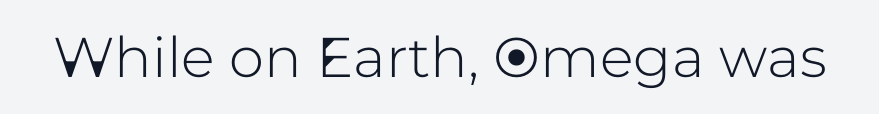
The image shows 56 px sans-serif type, upright; set normal letter spacing, not underlined; low stroke contrast and a medium x-height.
